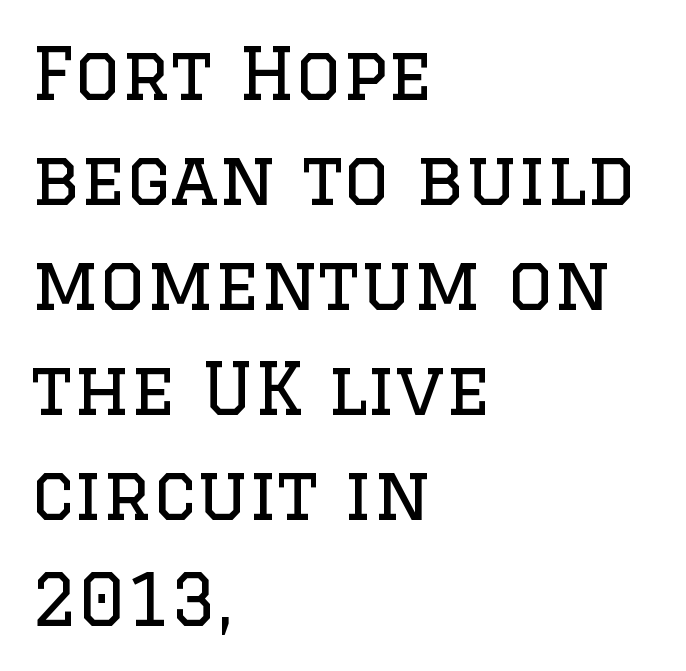
Type style note: has serifs. Italic? Not at all — the glyphs are vertical. Ink coverage per letter is moderate at most. What's the leading like? Ordinary, nothing unusual. Casual observation: everything's shoved over to the left.
